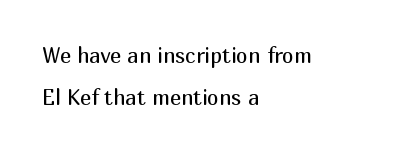
Q: Is the text bold? A: No.
Q: Is the text italic (slanted)? A: No, it is upright.
Q: Is the text underlined? A: No.
Q: How is the paragraph aligned? A: Left-aligned.
Q: Is the spacing between letters normal or unusually wide? A: Normal.
Q: Is the spacing between lines tight, normal or loose? A: Loose.
